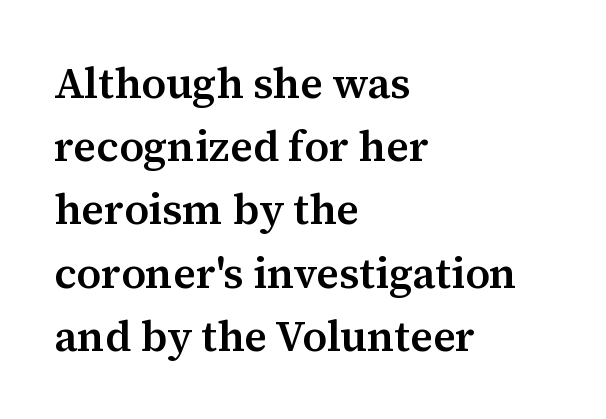
This sample uses a serif face. Strokes here are thickened, but only to semibold level. Caption: multi-line text, flush left, ragged right. The rendering keeps characters at their native spacing.
